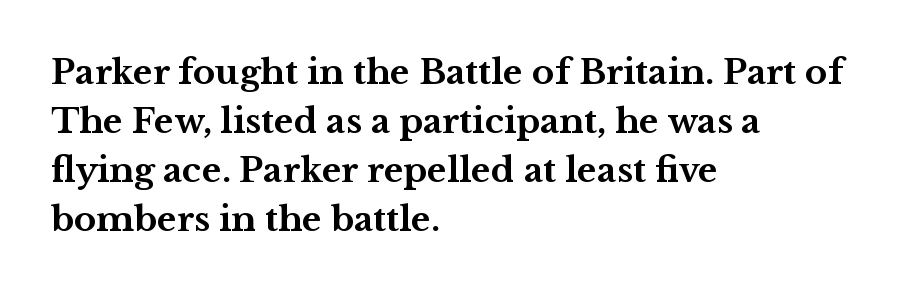
Italic? Not at all — the glyphs are vertical. Leading: standard. The text was rendered using a seriffed face with decorative stroke endings. Caption: bold face, heavy strokes. These lines keep a tight, regular rhythm from letter to letter.
